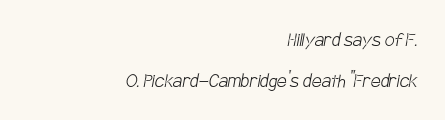
The image shows 22 px text type; set right-aligned, line spacing 1.86x, normal letter spacing, not underlined.
